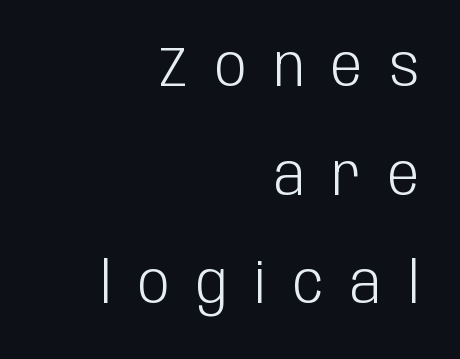
The image shows 56 px light, condensed sans-serif type, upright; set right-aligned, loose line spacing (1.94x), unusually wide letter spacing (+0.48 em), not underlined; low stroke contrast and a large x-height.
